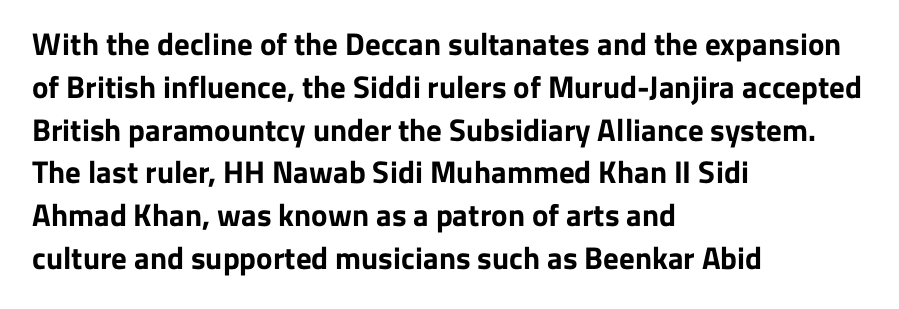
Here the designer chose a conventional face with non-uniform glyph widths. Normally led — the rows are evenly, conventionally spaced. These lines stack with their left ends in a neat column. The letters stand straight up with perfectly vertical stems. This sample uses plain, unmodified letter spacing. The glyphs are unaccompanied by any horizontal stroke below them.
